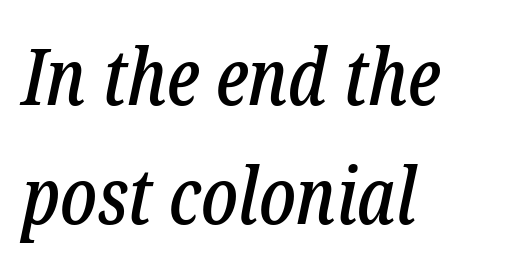
The image shows 78 px condensed serif type, italic (leaning right); set left-aligned, normal line spacing (1.52x), normal letter spacing, not underlined; low stroke contrast and a medium x-height.
